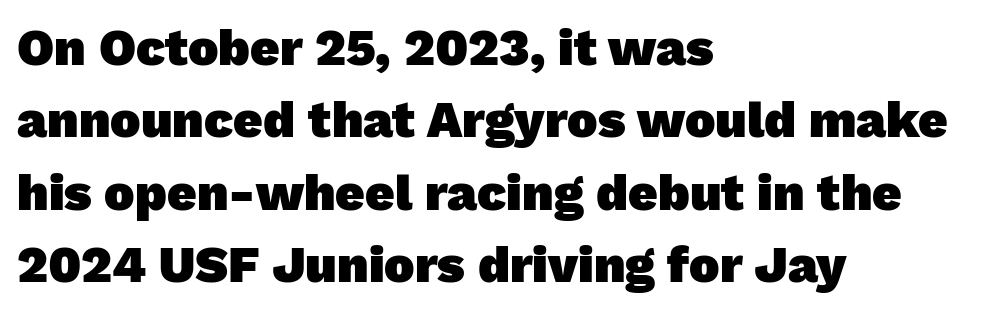
Q: Is the text bold? A: Yes.
Q: Is the typeface a serif or a sans-serif typeface? A: Sans-serif.
Q: Is the text underlined? A: No.
Q: How is the paragraph aligned? A: Left-aligned.
Q: Is the spacing between letters normal or unusually wide? A: Normal.
Q: Is the spacing between lines tight, normal or loose? A: Normal.
Q: Width (condensed, normal, or wide)? A: Normal.
Q: Stroke contrast? A: Low.
Q: x-height? A: Medium.
Q: Monospaced? A: No.
